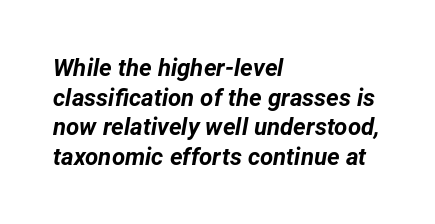
Q: Is the text bold? A: Yes.
Q: Is the text italic (slanted)? A: Yes, it leans right by about 12 degrees.
Q: Is the text underlined? A: No.
Q: How is the paragraph aligned? A: Left-aligned.
Q: Is the spacing between letters normal or unusually wide? A: Normal.
